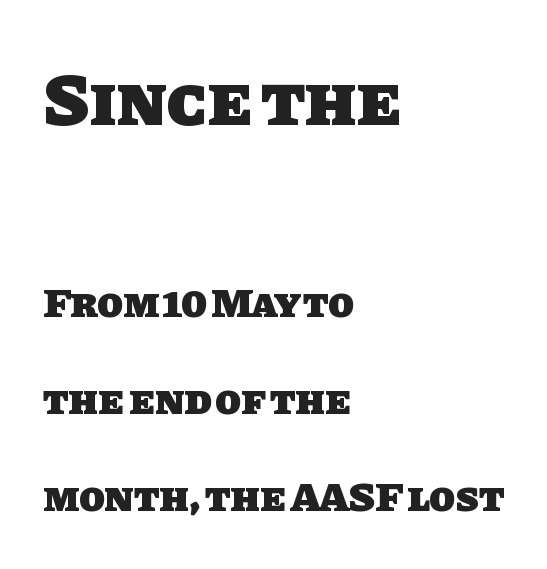
Q: Is the text bold? A: Yes.
Q: Is the typeface a serif or a sans-serif typeface? A: Sans-serif.
Q: Is the text underlined? A: No.
Q: How is the paragraph aligned? A: Left-aligned.
Q: Is the spacing between letters normal or unusually wide? A: Normal.
Q: Is the spacing between lines tight, normal or loose? A: Loose.
Q: Which block of text is set in a larger size, the first (top) or the second (bottom)? A: The first (top) one.
Q: Width (condensed, normal, or wide)? A: Normal.
Q: Stroke contrast? A: Low.
Q: x-height? A: Large.
Q: Monospaced? A: No.
